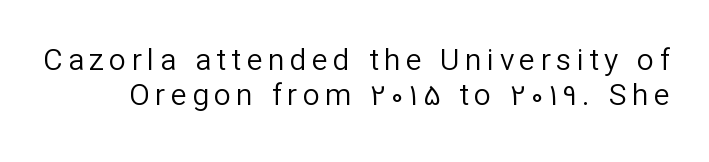
The letters stand upright; this is a roman face. Weight: regular or lighter. Glance below the letters and you will spot only blank space. The letters advance in unequal steps, a hallmark of proportional type. Does the type have serifs? No, each stem ends abruptly.
